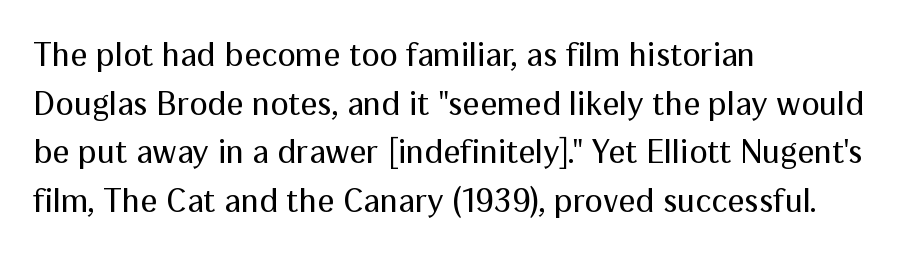
Q: Is the text bold? A: No.
Q: Is the text italic (slanted)? A: No, it is upright.
Q: Is the typeface a serif or a sans-serif typeface? A: Sans-serif.
Q: Is the text underlined? A: No.
Q: How is the paragraph aligned? A: Left-aligned.
Q: Is the spacing between letters normal or unusually wide? A: Normal.
Q: Is the spacing between lines tight, normal or loose? A: Normal.
Q: Width (condensed, normal, or wide)? A: Normal.
Q: Stroke contrast? A: Medium.
Q: x-height? A: Medium.
Q: Monospaced? A: No.
